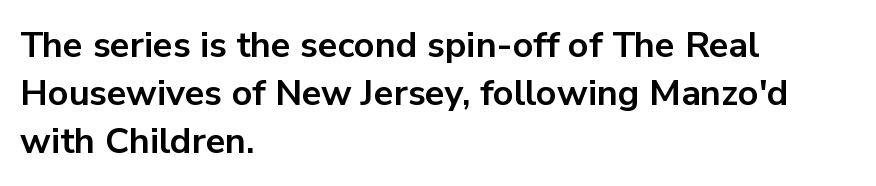
Q: Is the text bold? A: Yes.
Q: Is the text italic (slanted)? A: No, it is upright.
Q: Is the typeface a serif or a sans-serif typeface? A: Sans-serif.
Q: Is the text underlined? A: No.
Q: How is the paragraph aligned? A: Left-aligned.
Q: Is the spacing between letters normal or unusually wide? A: Normal.
Q: Is the spacing between lines tight, normal or loose? A: Normal.
Q: Width (condensed, normal, or wide)? A: Normal.
Q: Stroke contrast? A: Low.
Q: x-height? A: Medium.
Q: Monospaced? A: No.
